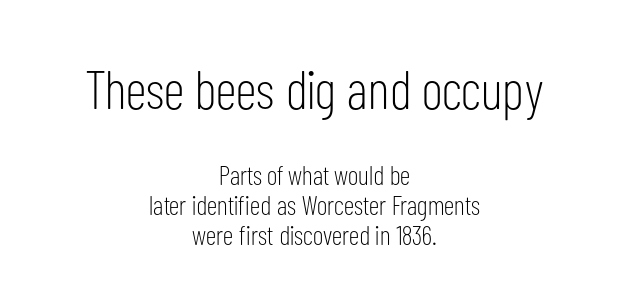
Q: Is the text bold? A: No.
Q: Is the text italic (slanted)? A: No, it is upright.
Q: Is the typeface a serif or a sans-serif typeface? A: Sans-serif.
Q: Is the text underlined? A: No.
Q: How is the paragraph aligned? A: Centered.
Q: Is the spacing between letters normal or unusually wide? A: Normal.
Q: Is the spacing between lines tight, normal or loose? A: Tight.
Q: Which block of text is set in a larger size, the first (top) or the second (bottom)? A: The first (top) one.
Q: Width (condensed, normal, or wide)? A: Condensed.
Q: Stroke contrast? A: Low.
Q: x-height? A: Medium.
Q: Monospaced? A: No.
